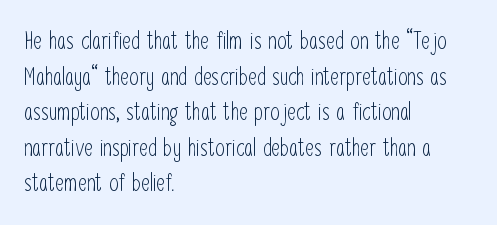
{"italic": "no", "bold": "no", "underline": "no", "align": "left", "line_spacing": "normal", "line_spacing_ratio": 1.48, "letter_spacing": "normal", "letter_spacing_em": 0.0, "glyph_px": 24}
